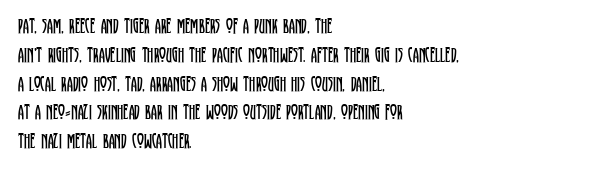
The image shows 21 px text type, upright; set left-aligned, normal line spacing (1.37x), normal letter spacing, not underlined.
